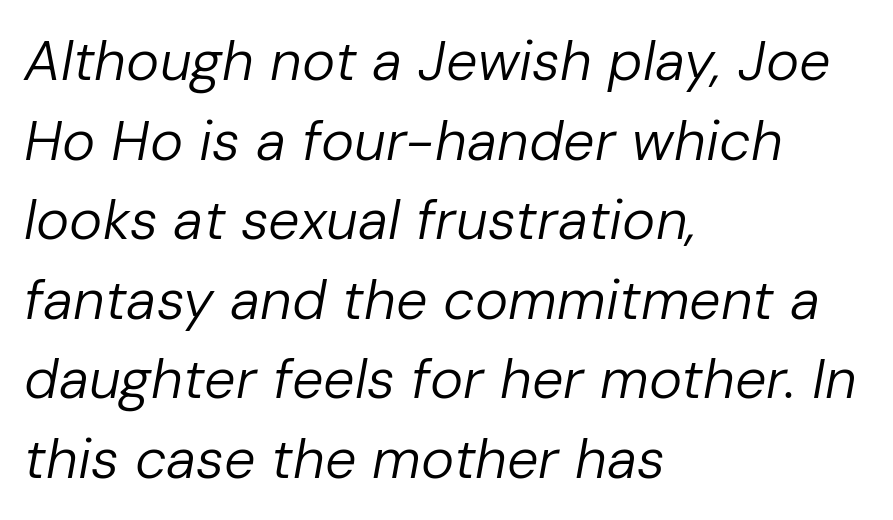
Q: Is the text bold? A: No.
Q: Is the text italic (slanted)? A: Yes, it leans right by about 10 degrees.
Q: Is the text underlined? A: No.
Q: How is the paragraph aligned? A: Left-aligned.
Q: Is the spacing between letters normal or unusually wide? A: Normal.
Q: Is the spacing between lines tight, normal or loose? A: Normal.
Q: Width (condensed, normal, or wide)? A: Normal.
Q: Stroke contrast? A: Low.
Q: x-height? A: Medium.
Q: Monospaced? A: No.
